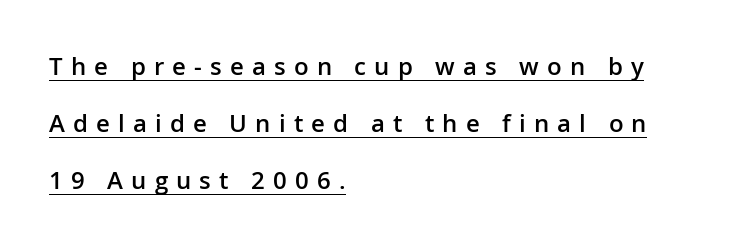
Q: Is the text bold? A: Semi-bold.
Q: Is the text italic (slanted)? A: No, it is upright.
Q: Is the text underlined? A: Yes.
Q: How is the paragraph aligned? A: Left-aligned.
Q: Is the spacing between letters normal or unusually wide? A: Unusually wide.
Q: Is the spacing between lines tight, normal or loose? A: Loose.
